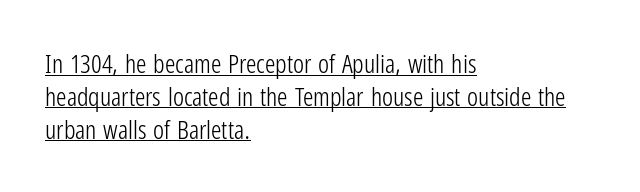
{"italic": "no", "bold": "no", "underline": "yes", "align": "left", "line_spacing": "normal", "line_spacing_ratio": 1.26, "letter_spacing": "normal", "letter_spacing_em": 0.0, "glyph_px": 26}
